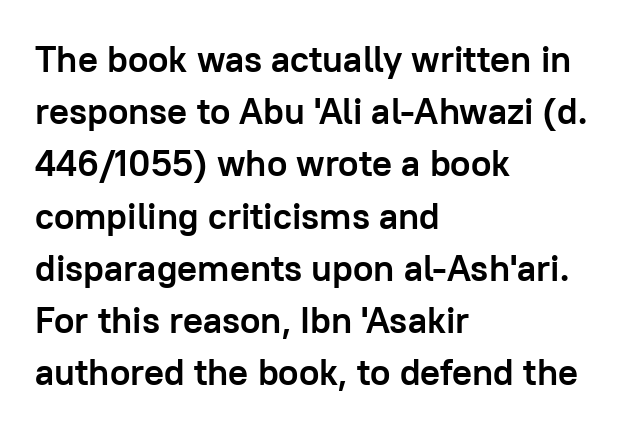
The image shows 37 px semibold sans-serif type, upright; set left-aligned, normal line spacing (1.41x), normal letter spacing, not underlined; low stroke contrast and a medium x-height.
